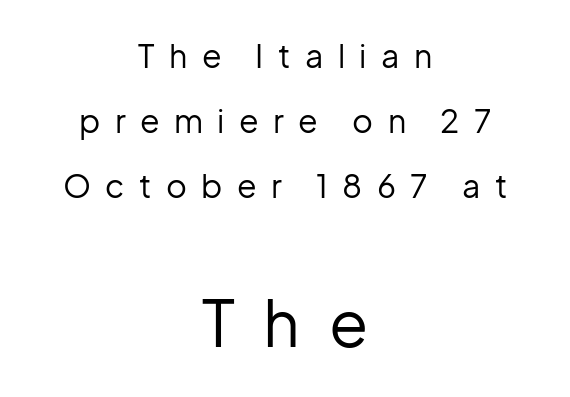
The rendering uses natural spacing where letterforms have individual widths. Leading: increased. The cut favours lightness, reaching ordinary text weight at its darkest. Every character sits straight up, as roman type does. Leftover space on each line is divided equally before and after the words.
